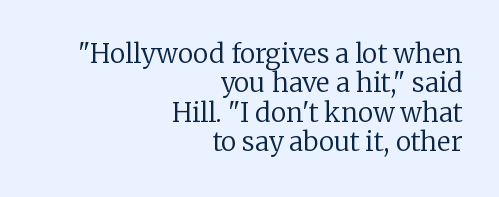
Q: Is the text bold? A: No.
Q: Is the text italic (slanted)? A: No, it is upright.
Q: Is the text underlined? A: No.
Q: How is the paragraph aligned? A: Right-aligned.
Q: Is the spacing between letters normal or unusually wide? A: Normal.
Q: Is the spacing between lines tight, normal or loose? A: Tight.
